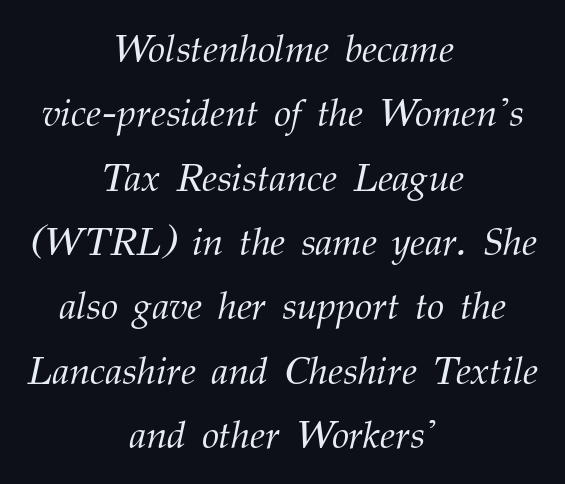
The image shows 39 px light serif type, italic (leaning right); set centered, normal line spacing (1.65x), normal letter spacing, not underlined; medium stroke contrast and a medium x-height.
